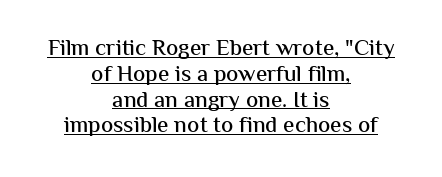
{"italic": "no", "underline": "yes", "align": "center", "line_spacing": "tight", "line_spacing_ratio": 1.12, "letter_spacing": "normal", "letter_spacing_em": 0.0, "glyph_px": 23}
